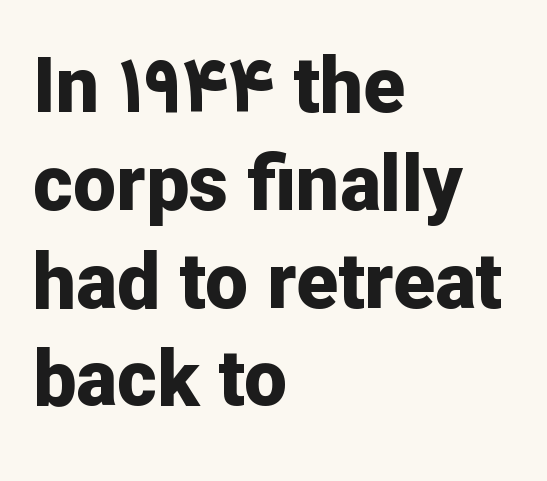
{"serif": "no", "italic": "no", "bold": "yes", "weight": "bold", "width": "normal", "stroke_contrast": "low", "x_height": "medium", "monospaced": "no", "underline": "no", "align": "left", "line_spacing": "normal", "line_spacing_ratio": 1.27, "letter_spacing": "normal", "letter_spacing_em": 0.0, "glyph_px": 77}
